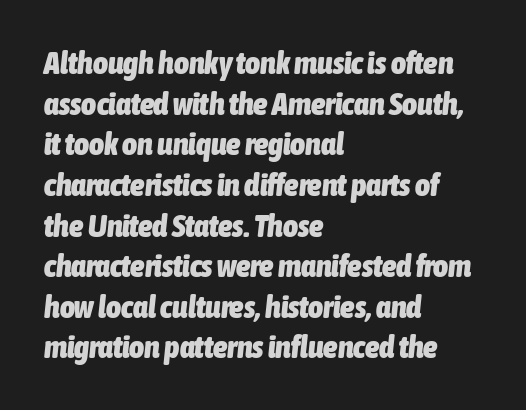
The image shows 32 px heavy, condensed type, italic (leaning right); set left-aligned, normal line spacing (1.27x), normal letter spacing, not underlined; low stroke contrast and a medium x-height.
